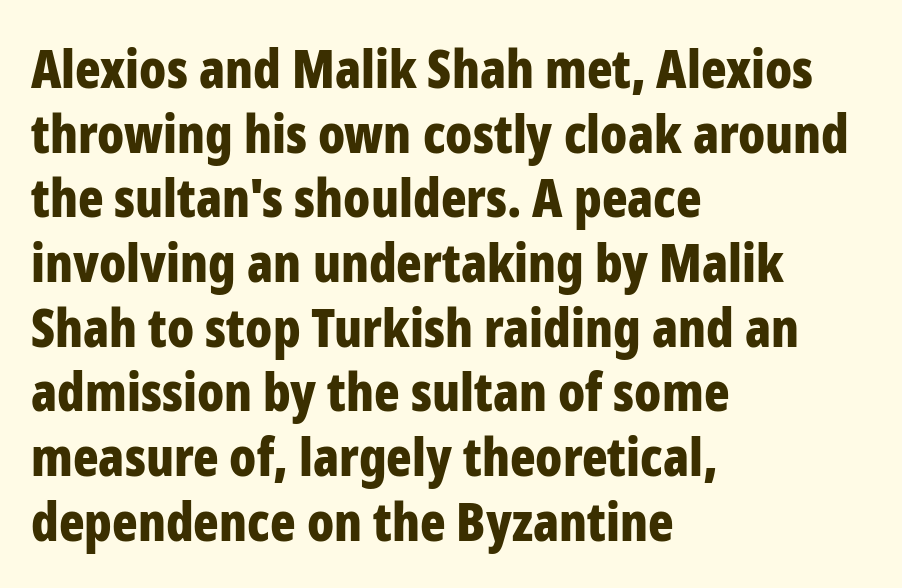
{"serif": "no", "italic": "no", "bold": "yes", "weight": "bold", "width": "condensed", "stroke_contrast": "low", "x_height": "medium", "monospaced": "no", "underline": "no", "align": "left", "line_spacing_ratio": 1.22, "letter_spacing": "normal", "letter_spacing_em": 0.0, "glyph_px": 53}
